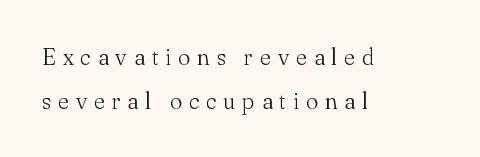
The image shows 23 px text type, upright; set left-aligned, loose line spacing (1.91x), unusually wide letter spacing (+0.3 em), not underlined.
